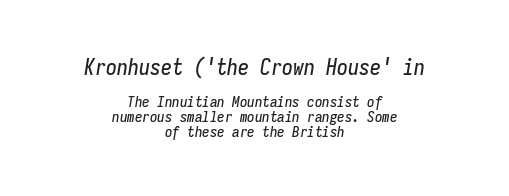
The image shows 22 px text type, italic (leaning right); set centered, tight line spacing (0.99x), normal letter spacing, not underlined; the first (top) block is 1.47x larger.
